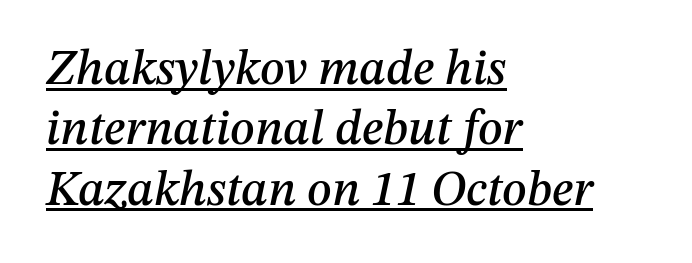
Q: Is the text italic (slanted)? A: Yes, it leans right by about 12 degrees.
Q: Is the text underlined? A: Yes.
Q: How is the paragraph aligned? A: Left-aligned.
Q: Is the spacing between letters normal or unusually wide? A: Normal.
Q: Width (condensed, normal, or wide)? A: Normal.
Q: Stroke contrast? A: Medium.
Q: x-height? A: Medium.
Q: Monospaced? A: No.
